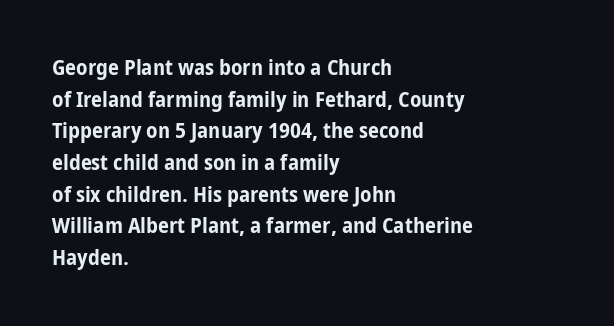
{"italic": "no", "bold": "yes", "underline": "no", "align": "left", "line_spacing": "normal", "line_spacing_ratio": 1.44, "letter_spacing": "normal", "letter_spacing_em": 0.0, "glyph_px": 22}
